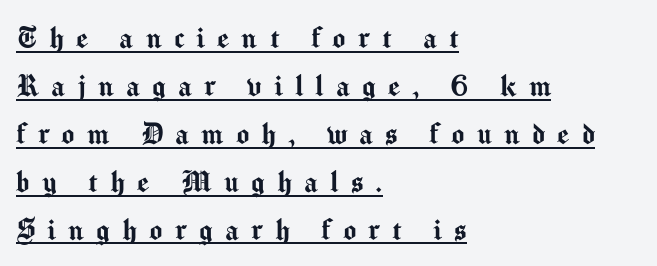
Q: Is the text italic (slanted)? A: No, it is upright.
Q: Is the typeface a serif or a sans-serif typeface? A: Sans-serif.
Q: Is the text underlined? A: Yes.
Q: How is the paragraph aligned? A: Left-aligned.
Q: Is the spacing between letters normal or unusually wide? A: Unusually wide.
Q: Is the spacing between lines tight, normal or loose? A: Normal.
Q: Width (condensed, normal, or wide)? A: Normal.
Q: Stroke contrast? A: Medium.
Q: x-height? A: Medium.
Q: Monospaced? A: No.
